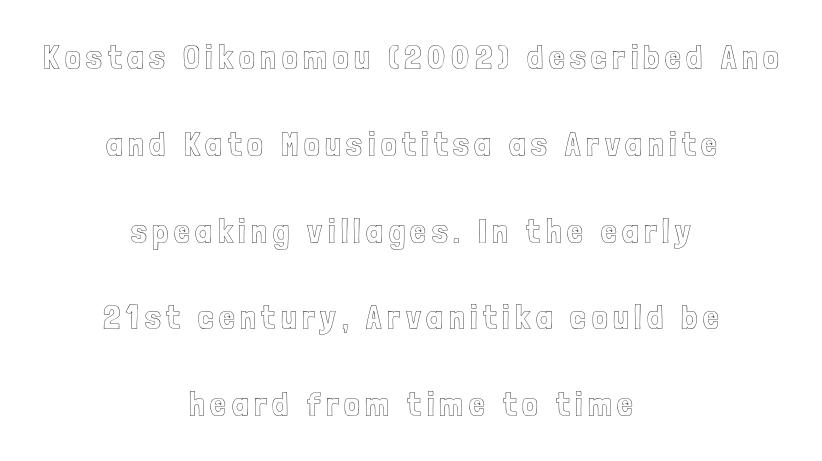
{"italic": "no", "width": "condensed", "x_height": "medium", "monospaced": "no", "underline": "no", "align": "center", "line_spacing": "loose", "line_spacing_ratio": 2.48, "glyph_px": 35}
